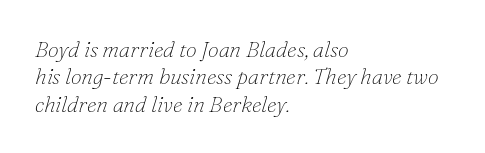
The image shows 22 px text type, italic (leaning right); set left-aligned, normal line spacing (1.25x), normal letter spacing, not underlined.
